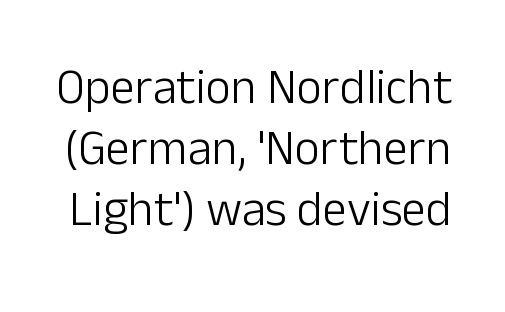
{"serif": "no", "italic": "no", "bold": "no", "weight": "light", "width": "normal", "stroke_contrast": "low", "x_height": "medium", "monospaced": "no", "underline": "no", "line_spacing_ratio": 1.24, "letter_spacing": "normal", "letter_spacing_em": 0.0, "glyph_px": 49}
